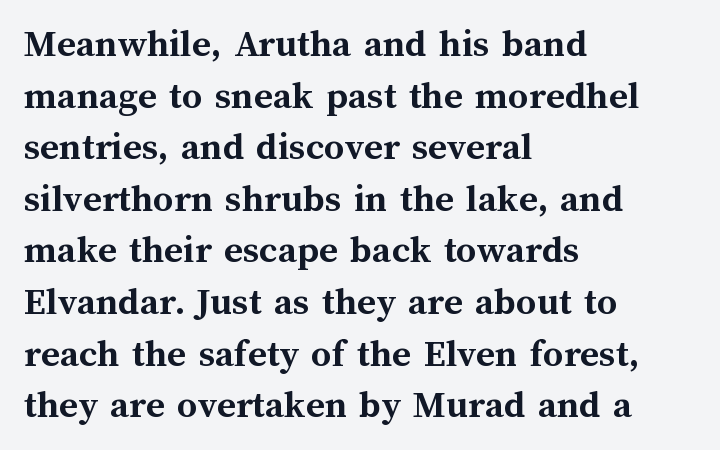
Varying glyph widths throughout — classic text-font behaviour. Weight: bold. Posture: upright roman. The block of text has a typical density, with ordinary space between rows. Nobody drew a line under any word here.
